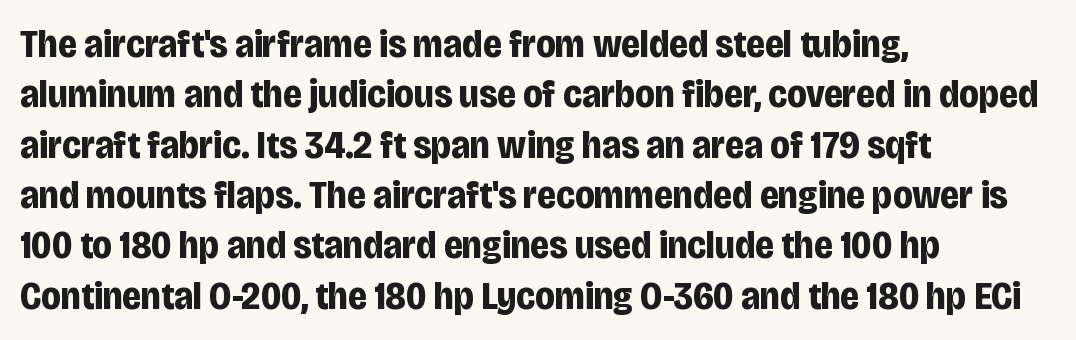
The passage shown has conventional tracking throughout. Plenty of ink on the page — the face is bold. Left-aligned paragraph, ragged on the right. Horizontal bands of white between lines are of average thickness. Looks like regular typesetting: each glyph gets only the width it needs.
